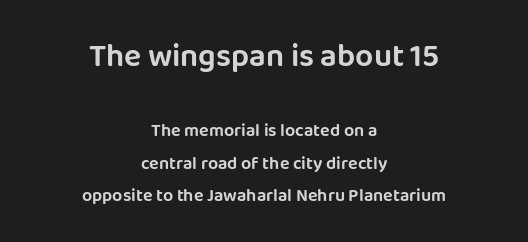
Spacing verdict: proportional, widths tailored to each character. Compare the two chunks: the upper has the greater cap height. Line starts and ends both wander, symmetrically. If you drew a line through each stem, it would be perfectly vertical. Is this a sans? Yes — the strokes have no serifs. Underline: absent.
